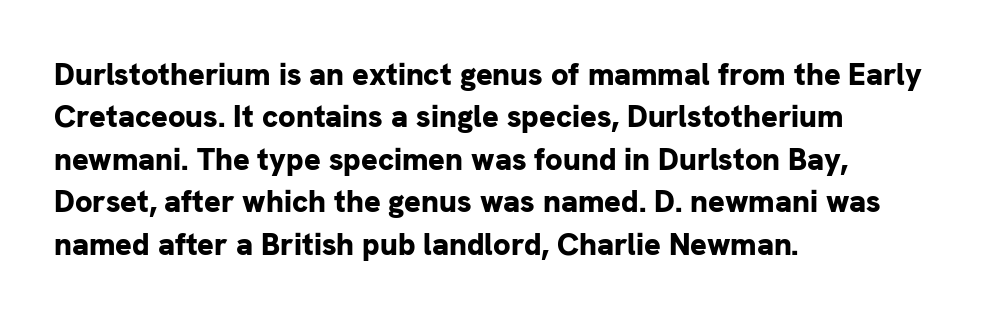
The setting favours the left margin, as ordinary paragraphs usually do. Reading down the column, the eye jumps a familiar distance to each next line. Each letter keeps its own natural width here, so spacing adapts to shape. The lettering stays uniformly vertical, giving the passage a roman look.
